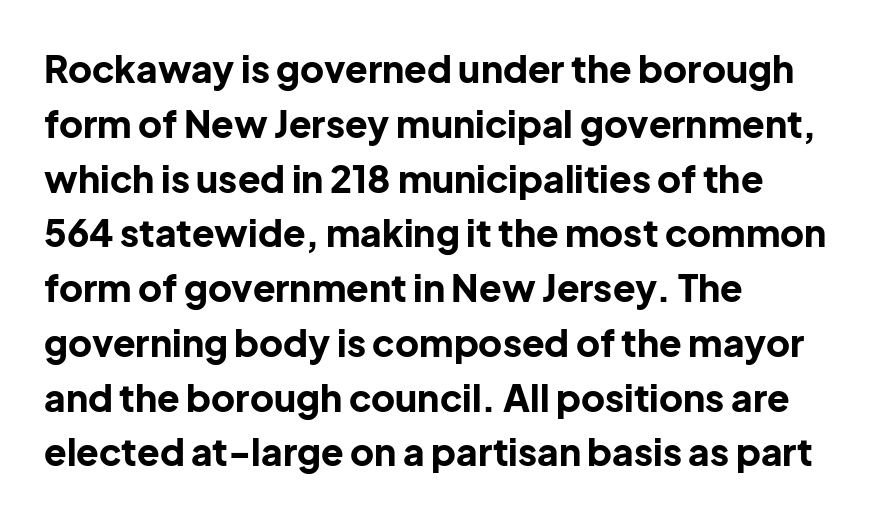
Q: Is the text bold? A: Yes.
Q: Is the text italic (slanted)? A: No, it is upright.
Q: Is the typeface a serif or a sans-serif typeface? A: Sans-serif.
Q: Is the text underlined? A: No.
Q: How is the paragraph aligned? A: Left-aligned.
Q: Is the spacing between letters normal or unusually wide? A: Normal.
Q: Is the spacing between lines tight, normal or loose? A: Normal.
Q: Width (condensed, normal, or wide)? A: Normal.
Q: Stroke contrast? A: Low.
Q: x-height? A: Medium.
Q: Monospaced? A: No.
